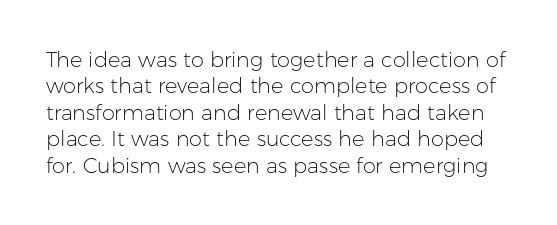
{"italic": "no", "bold": "no", "underline": "no", "line_spacing": "normal", "line_spacing_ratio": 1.26, "letter_spacing": "normal", "letter_spacing_em": 0.0, "glyph_px": 21}
